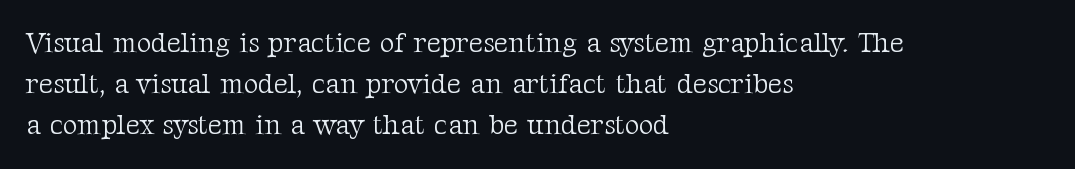
{"serif": "yes", "italic": "no", "bold": "no", "weight": "light", "width": "normal", "stroke_contrast": "medium", "x_height": "medium", "monospaced": "no", "underline": "no", "align": "left", "line_spacing": "normal", "line_spacing_ratio": 1.46, "letter_spacing": "normal", "letter_spacing_em": 0.0, "glyph_px": 28}
